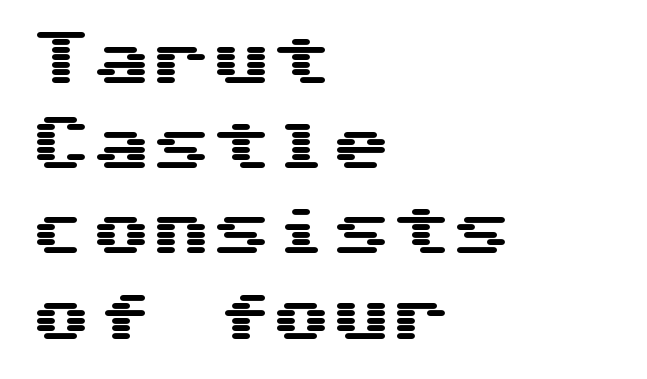
Q: Is the text italic (slanted)? A: No, it is upright.
Q: Is the typeface a serif or a sans-serif typeface? A: Sans-serif.
Q: Is the text underlined? A: No.
Q: How is the paragraph aligned? A: Left-aligned.
Q: Is the spacing between letters normal or unusually wide? A: Normal.
Q: Is the spacing between lines tight, normal or loose? A: Normal.
Q: Width (condensed, normal, or wide)? A: Wide.
Q: Stroke contrast? A: Medium.
Q: x-height? A: Medium.
Q: Monospaced? A: Yes.
